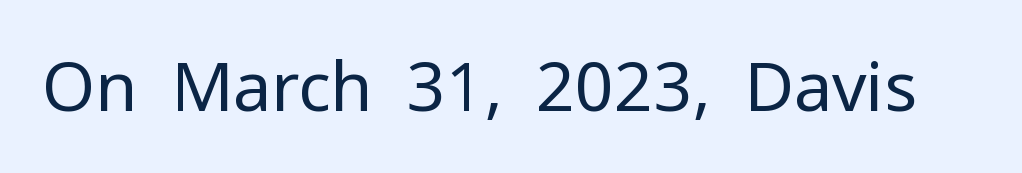
Nothing heavy about these letters — not bold at all. The rendering uses natural spacing where letterforms have individual widths. The characters display no serif detailing; their extremities are plain. There is no visible air inserted between adjacent glyphs. Clear beneath every line of the passage.
